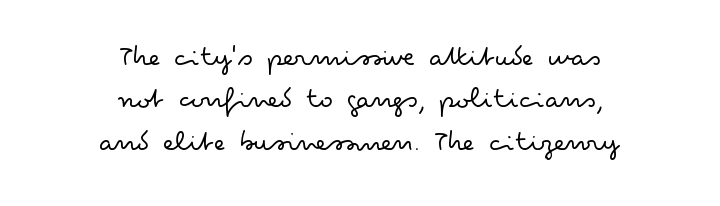
Q: Is the text bold? A: No.
Q: Is the text italic (slanted)? A: No, it is upright.
Q: Is the typeface a serif or a sans-serif typeface? A: Sans-serif.
Q: Is the text underlined? A: No.
Q: How is the paragraph aligned? A: Centered.
Q: Is the spacing between letters normal or unusually wide? A: Normal.
Q: Is the spacing between lines tight, normal or loose? A: Normal.
Q: Width (condensed, normal, or wide)? A: Wide.
Q: Stroke contrast? A: Low.
Q: x-height? A: Small.
Q: Monospaced? A: No.
